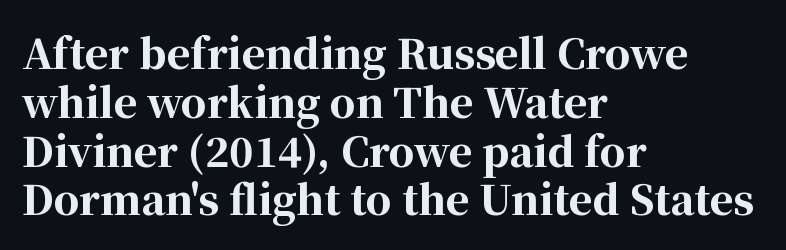
{"serif": "yes", "italic": "no", "bold": "yes", "weight": "bold", "width": "normal", "stroke_contrast": "high", "x_height": "medium", "monospaced": "no", "underline": "no", "align": "left", "line_spacing_ratio": 1.22, "letter_spacing": "normal", "letter_spacing_em": 0.0, "glyph_px": 40}
